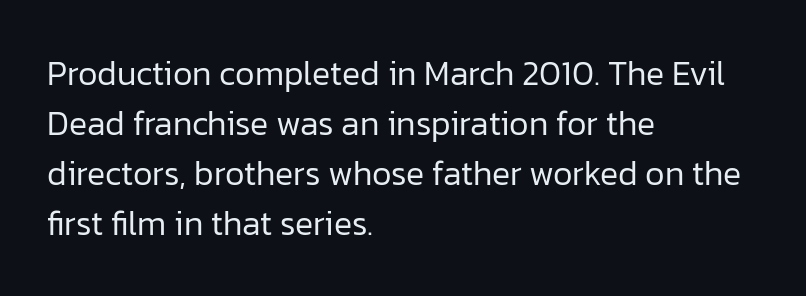
Nope, no serifs anywhere on these letters. Leading: standard. The string is rendered with underlining switched off. Here the designer chose a conventional face with non-uniform glyph widths. No extra ink here — the face is not bold. The letters sit at their default tracking, neither squeezed nor spread.
